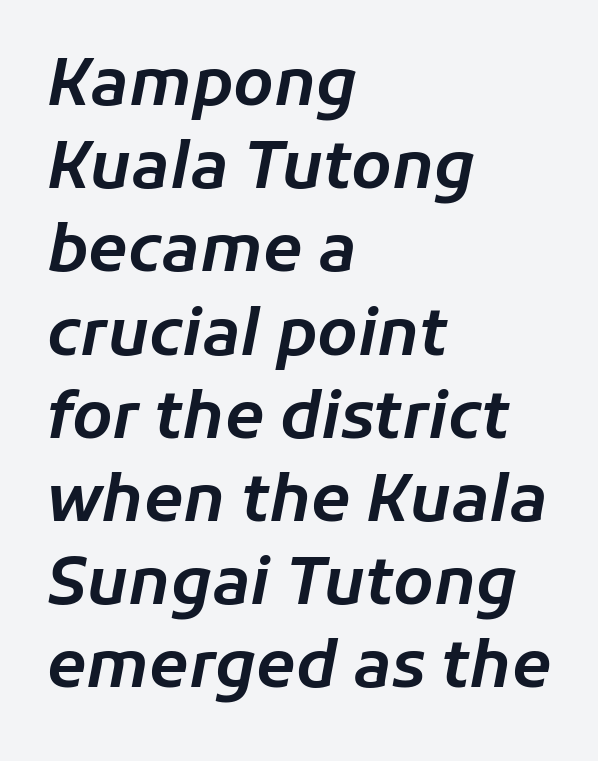
{"italic": "yes", "lean": "right", "slant_degrees": 11, "width": "normal", "stroke_contrast": "low", "x_height": "medium", "monospaced": "no", "underline": "no", "align": "left", "line_spacing": "normal", "line_spacing_ratio": 1.3, "letter_spacing": "normal", "letter_spacing_em": 0.0, "glyph_px": 64}
